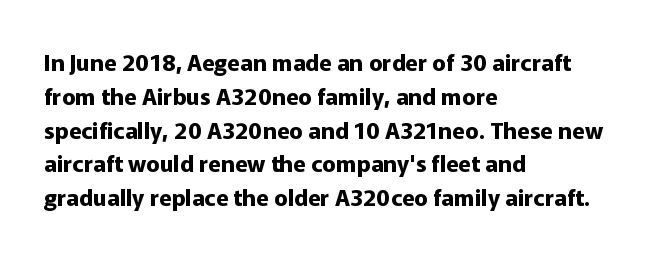
Q: Is the text bold? A: Yes.
Q: Is the text italic (slanted)? A: No, it is upright.
Q: Is the text underlined? A: No.
Q: How is the paragraph aligned? A: Left-aligned.
Q: Is the spacing between letters normal or unusually wide? A: Normal.
Q: Is the spacing between lines tight, normal or loose? A: Normal.
